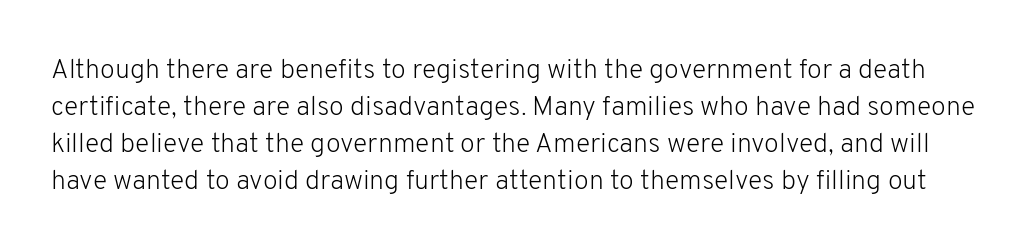
The image shows 27 px text type, upright; set normal line spacing (1.37x), normal letter spacing, not underlined.
